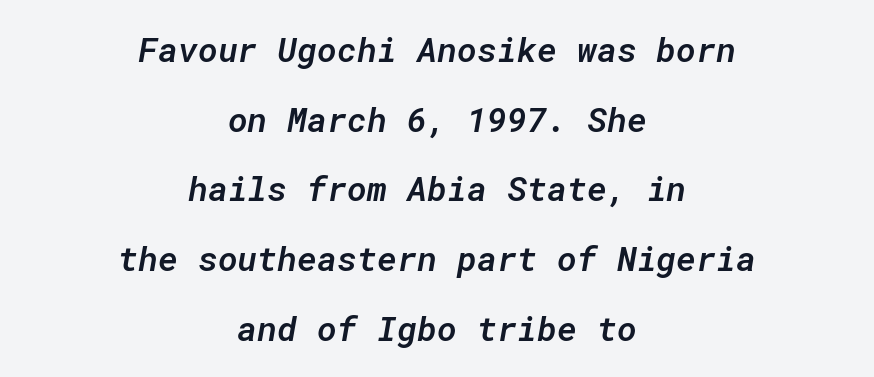
Q: Is the text bold? A: Semi-bold.
Q: Is the text italic (slanted)? A: Yes, it leans right by about 10 degrees.
Q: Is the text underlined? A: No.
Q: How is the paragraph aligned? A: Centered.
Q: Is the spacing between letters normal or unusually wide? A: Normal.
Q: Is the spacing between lines tight, normal or loose? A: Loose.
Q: Width (condensed, normal, or wide)? A: Normal.
Q: Stroke contrast? A: Low.
Q: x-height? A: Medium.
Q: Monospaced? A: Yes.
